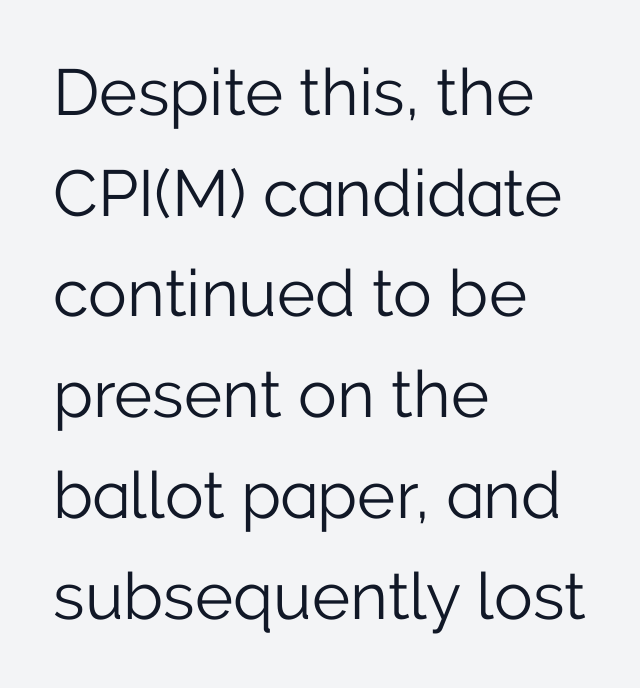
Check under the words: just untouched page. Reading down the block, your eye returns to a fixed left position each line. This sample has the flowing, uneven cadence of proportional lettering. The axis of the letterforms is exactly vertical. A typesetter would call this zero additional tracking.
